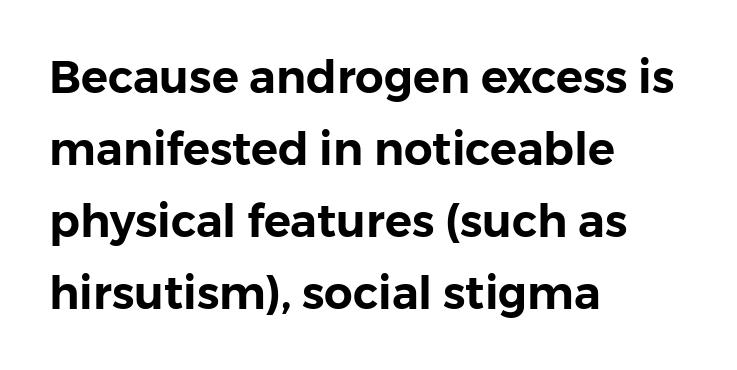
{"serif": "no", "italic": "no", "width": "normal", "stroke_contrast": "low", "x_height": "medium", "monospaced": "no", "underline": "no", "align": "left", "line_spacing": "normal", "line_spacing_ratio": 1.6, "letter_spacing": "normal", "letter_spacing_em": 0.0, "glyph_px": 45}
